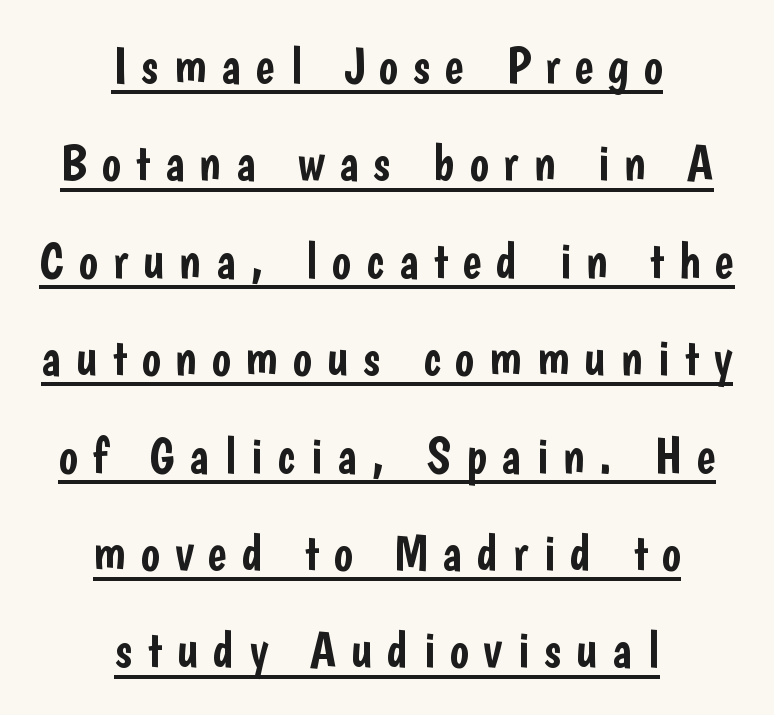
Q: Is the text italic (slanted)? A: No, it is upright.
Q: Is the typeface a serif or a sans-serif typeface? A: Sans-serif.
Q: Is the text underlined? A: Yes.
Q: How is the paragraph aligned? A: Centered.
Q: Is the spacing between letters normal or unusually wide? A: Unusually wide.
Q: Is the spacing between lines tight, normal or loose? A: Loose.
Q: Width (condensed, normal, or wide)? A: Condensed.
Q: Stroke contrast? A: Low.
Q: x-height? A: Medium.
Q: Monospaced? A: No.
